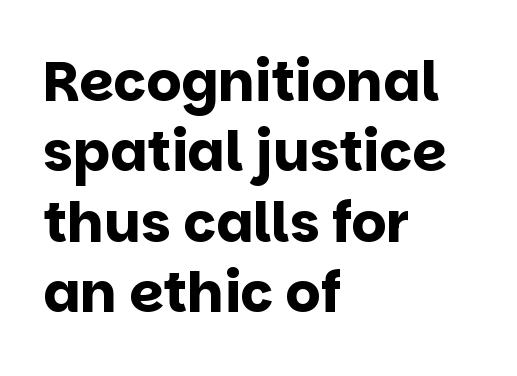
The passage shown is typed in a proportional face where columns would drift. Line spacing here is normal. This rendering leaves character spacing at its baseline value. Left-aligned paragraph, ragged on the right. Lines of text with bare space underneath.
